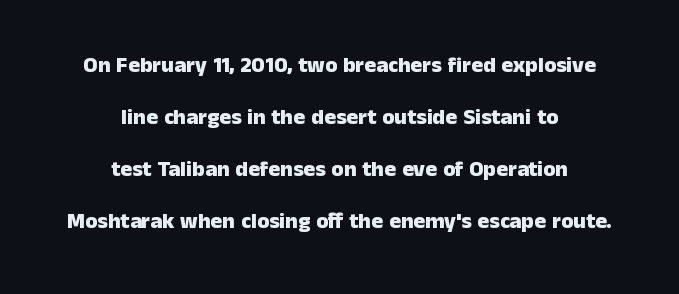
Q: Is the text bold? A: Yes.
Q: Is the text italic (slanted)? A: No, it is upright.
Q: Is the text underlined? A: No.
Q: How is the paragraph aligned? A: Centered.
Q: Is the spacing between letters normal or unusually wide? A: Normal.
Q: Is the spacing between lines tight, normal or loose? A: Loose.
